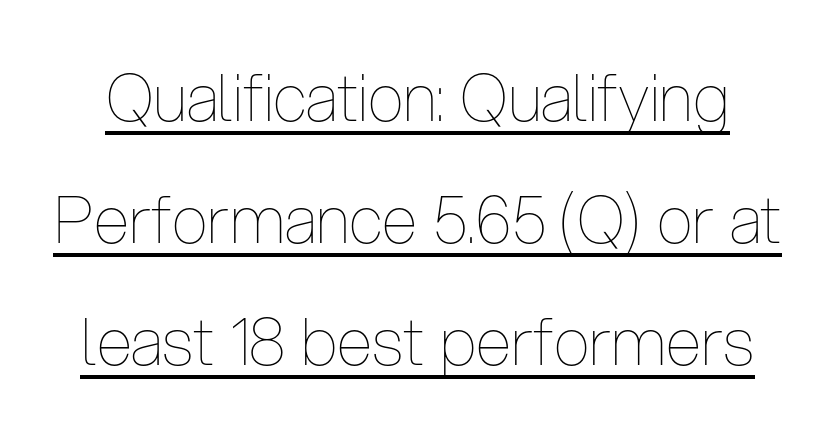
The image shows 65 px thin, condensed type, upright; set line spacing 1.88x, normal letter spacing, underlined; low stroke contrast and a medium x-height.
